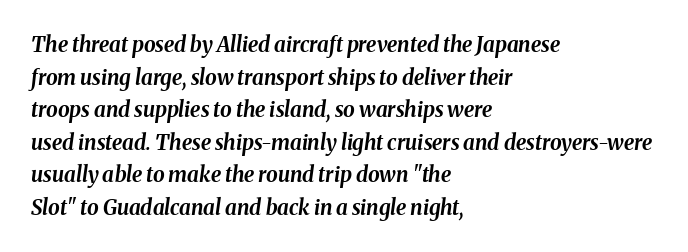
Q: Is the text bold? A: Yes.
Q: Is the text italic (slanted)? A: Yes, it leans right by about 8 degrees.
Q: Is the text underlined? A: No.
Q: How is the paragraph aligned? A: Left-aligned.
Q: Is the spacing between letters normal or unusually wide? A: Normal.
Q: Is the spacing between lines tight, normal or loose? A: Normal.
